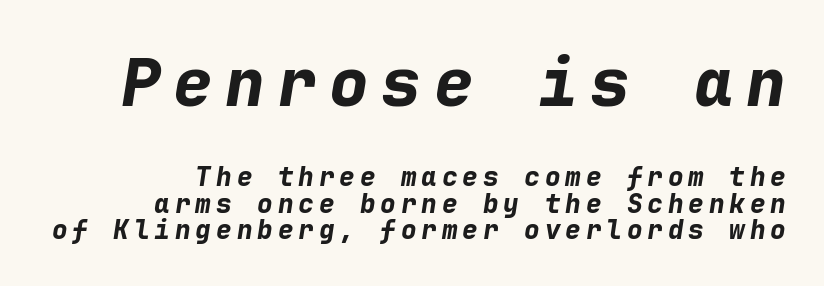
The image shows 66 px bold type, italic (leaning right), monospaced; set right-aligned, tight line spacing (1.03x), not underlined; the first (top) block is 2.54x larger; low stroke contrast and a medium x-height.
